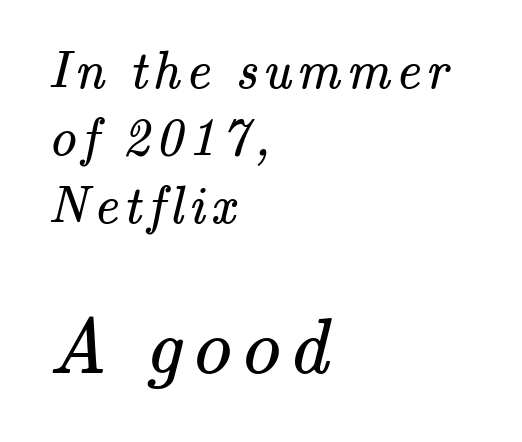
The image shows 79 px regular-weight serif type; set left-aligned, normal line spacing (1.27x), not underlined; the second (bottom) block is 1.49x larger; medium stroke contrast and a small x-height.
